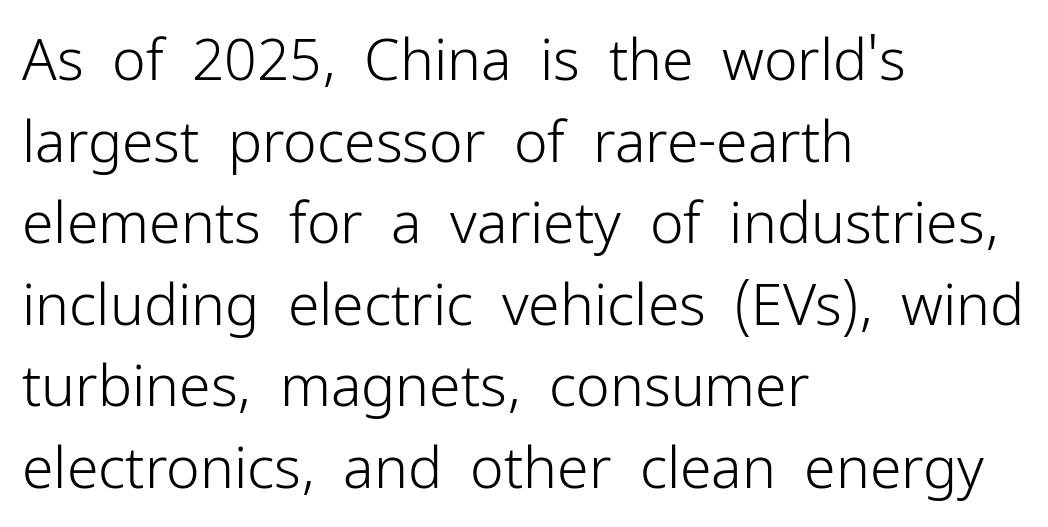
Q: Is the text bold? A: No.
Q: Is the text italic (slanted)? A: No, it is upright.
Q: Is the typeface a serif or a sans-serif typeface? A: Sans-serif.
Q: Is the text underlined? A: No.
Q: How is the paragraph aligned? A: Left-aligned.
Q: Is the spacing between letters normal or unusually wide? A: Normal.
Q: Is the spacing between lines tight, normal or loose? A: Normal.
Q: Width (condensed, normal, or wide)? A: Normal.
Q: Stroke contrast? A: Low.
Q: x-height? A: Medium.
Q: Monospaced? A: No.
